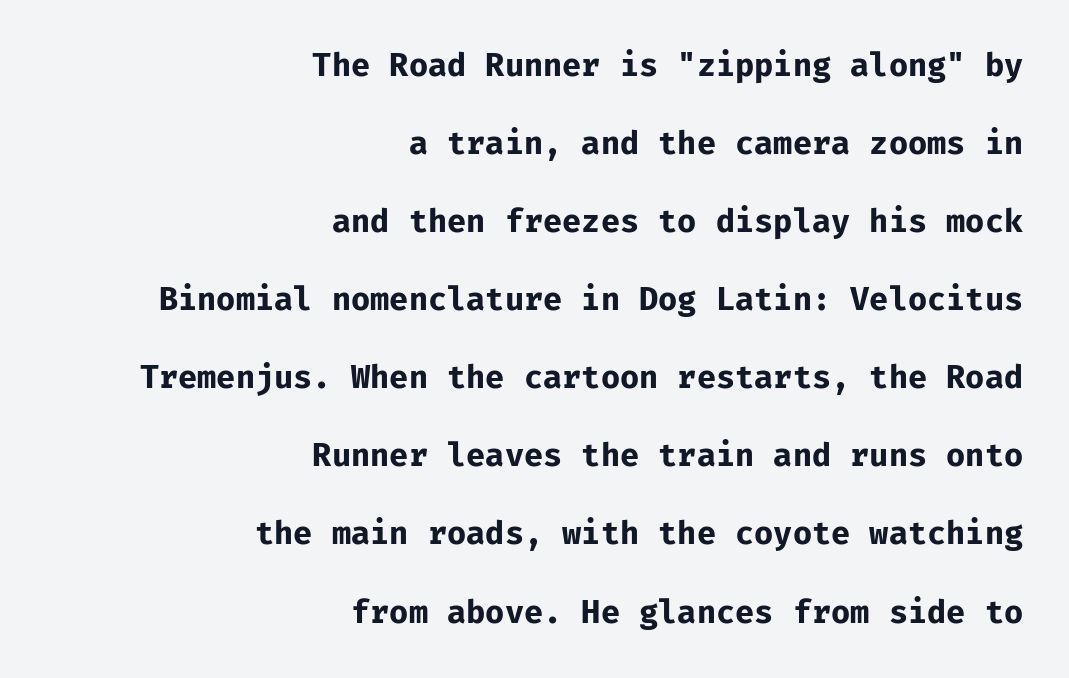
The passage is arranged like a letterhead date or caption credit — flush right. Each letter, wide or thin by design, is forced into the same width here. The rendering shows plain stroke endings on the letterforms — a sans-serif design. Quick note: not italic, upright. The gap between lines stays unmarked. Weight: bold.
